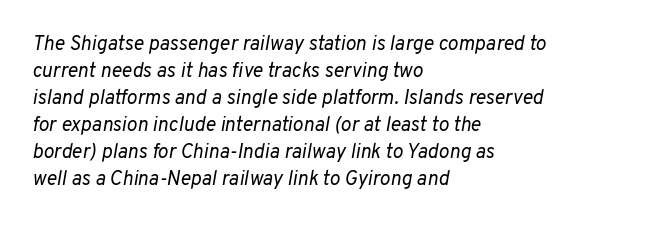
{"italic": "yes", "lean": "right", "slant_degrees": 10, "bold": "no", "underline": "no", "align": "left", "line_spacing": "normal", "line_spacing_ratio": 1.35, "letter_spacing": "normal", "letter_spacing_em": 0.0, "glyph_px": 20}
